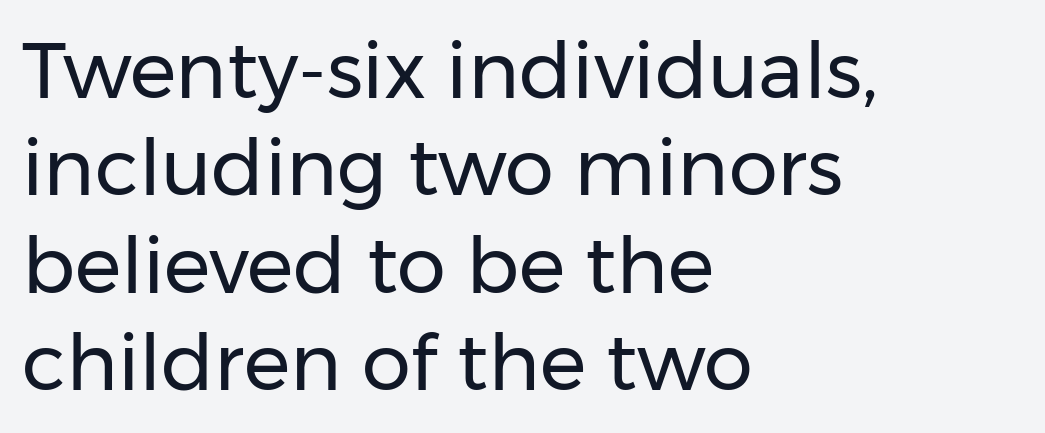
{"serif": "no", "italic": "no", "bold": "no", "weight": "regular", "width": "normal", "stroke_contrast": "low", "x_height": "medium", "monospaced": "no", "underline": "no", "align": "left", "line_spacing": "normal", "line_spacing_ratio": 1.25, "letter_spacing": "normal", "letter_spacing_em": 0.0, "glyph_px": 78}
